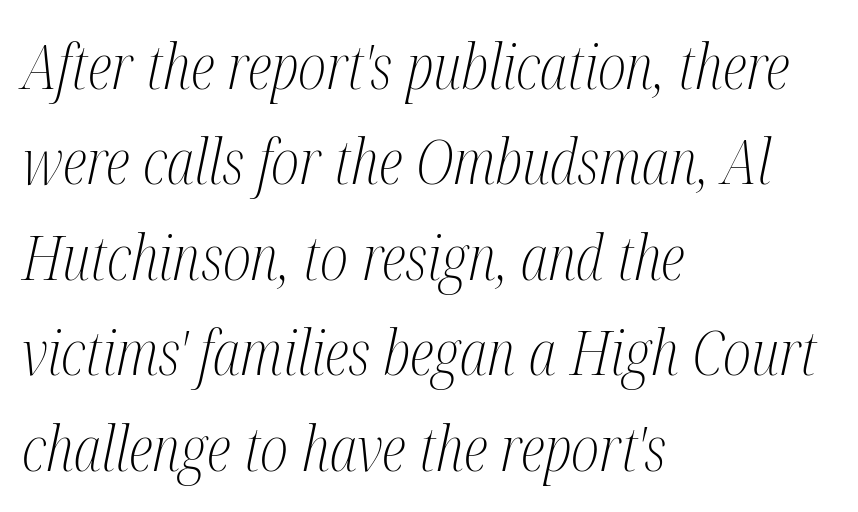
Q: Is the text bold? A: No.
Q: Is the text italic (slanted)? A: Yes, it leans right by about 12 degrees.
Q: Is the typeface a serif or a sans-serif typeface? A: Serif.
Q: Is the text underlined? A: No.
Q: How is the paragraph aligned? A: Left-aligned.
Q: Is the spacing between letters normal or unusually wide? A: Normal.
Q: Is the spacing between lines tight, normal or loose? A: Normal.
Q: Width (condensed, normal, or wide)? A: Condensed.
Q: Stroke contrast? A: Medium.
Q: x-height? A: Medium.
Q: Monospaced? A: No.
